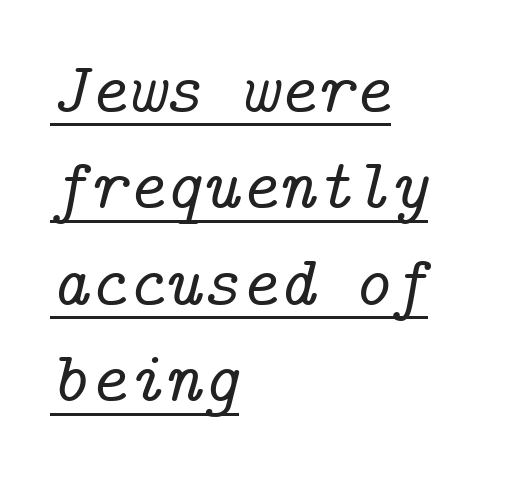
{"serif": "yes", "italic": "yes", "lean": "right", "slant_degrees": 14, "width": "normal", "stroke_contrast": "low", "x_height": "medium", "underline": "yes", "align": "left", "line_spacing": "normal", "line_spacing_ratio": 1.34, "letter_spacing": "normal", "letter_spacing_em": 0.0, "glyph_px": 72}
